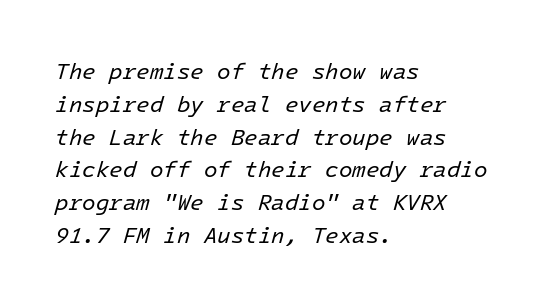
{"italic": "yes", "lean": "right", "slant_degrees": 16, "bold": "no", "underline": "no", "align": "left", "line_spacing": "normal", "line_spacing_ratio": 1.49, "letter_spacing": "normal", "letter_spacing_em": 0.0, "glyph_px": 22}
